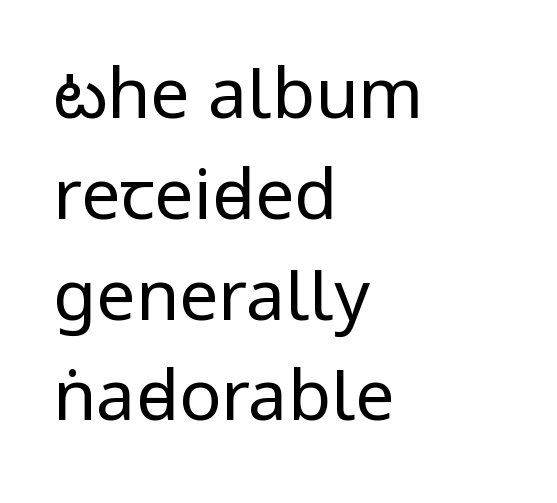
The image shows 70 px regular-weight, condensed sans-serif type, upright; set left-aligned, normal line spacing (1.44x), normal letter spacing, not underlined; low stroke contrast.
